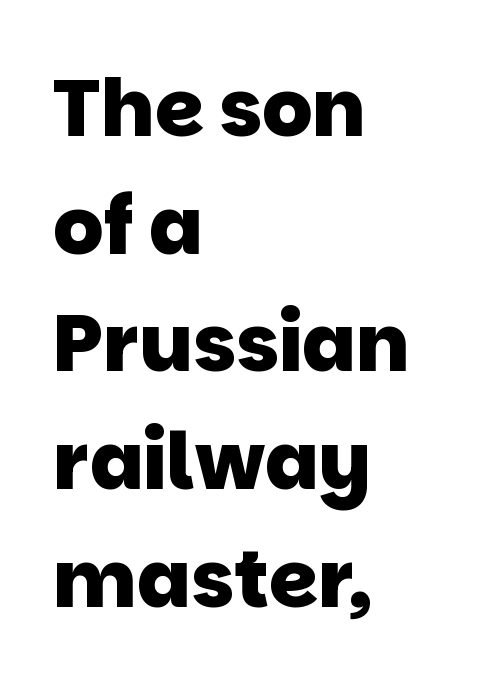
Q: Is the text bold? A: Yes.
Q: Is the typeface a serif or a sans-serif typeface? A: Sans-serif.
Q: Is the text underlined? A: No.
Q: How is the paragraph aligned? A: Left-aligned.
Q: Is the spacing between letters normal or unusually wide? A: Normal.
Q: Is the spacing between lines tight, normal or loose? A: Normal.
Q: Width (condensed, normal, or wide)? A: Normal.
Q: Stroke contrast? A: Low.
Q: x-height? A: Large.
Q: Monospaced? A: No.
